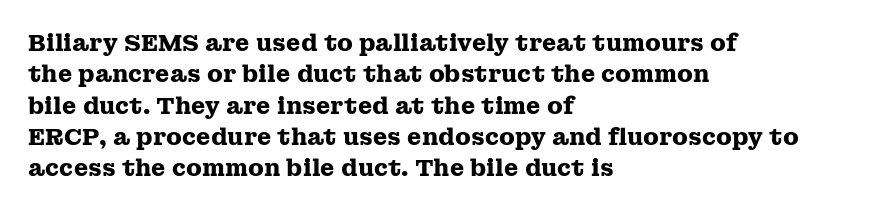
Q: Is the text bold? A: Yes.
Q: Is the text italic (slanted)? A: No, it is upright.
Q: Is the text underlined? A: No.
Q: How is the paragraph aligned? A: Left-aligned.
Q: Is the spacing between letters normal or unusually wide? A: Normal.
Q: Is the spacing between lines tight, normal or loose? A: Normal.
